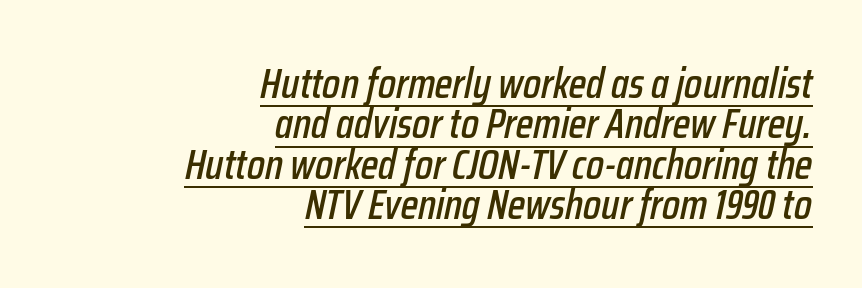
The leading is snug, giving the passage a crowded texture. Looking at the ascenders, they clearly lean. Note the varied advance widths — an 'i' is clearly narrower than an 'm'. The face used here is rendered with its standard letterfit. These lines are set flush right with a ragged left edge.
